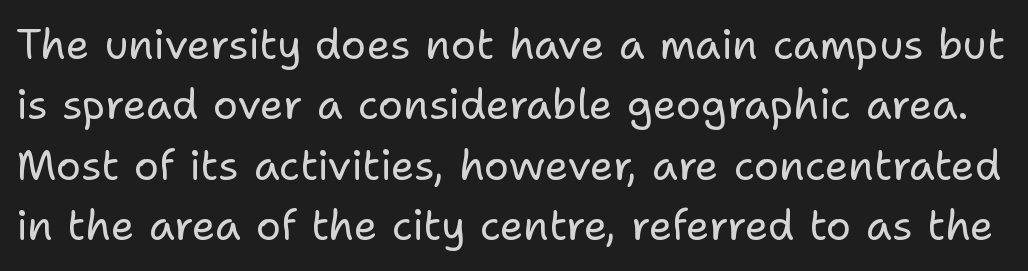
{"serif": "no", "italic": "no", "bold": "no", "weight": "regular", "width": "normal", "stroke_contrast": "low", "x_height": "medium", "monospaced": "no", "underline": "no", "line_spacing": "normal", "line_spacing_ratio": 1.44, "letter_spacing": "normal", "letter_spacing_em": 0.0, "glyph_px": 42}
